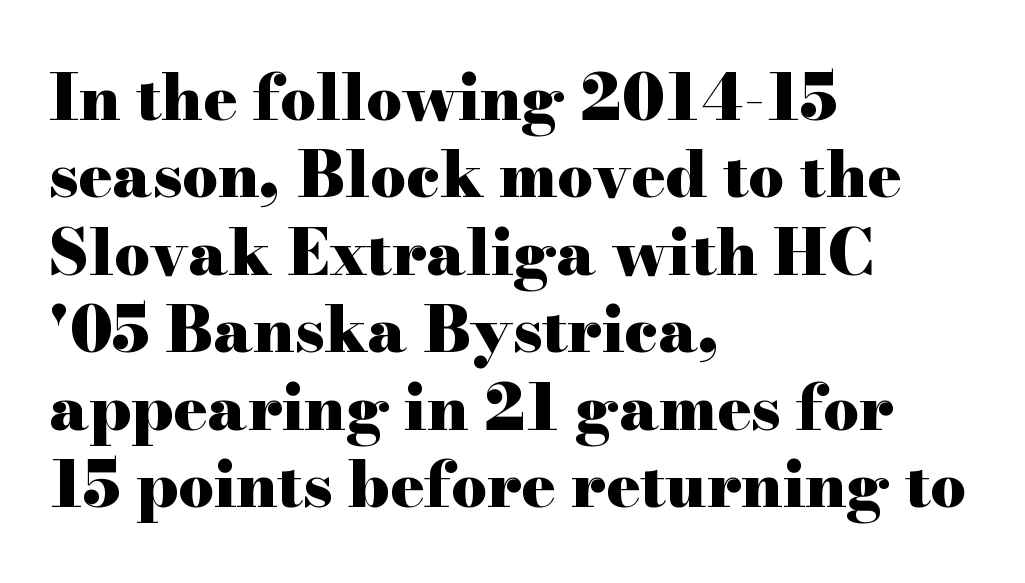
Check where the strokes stop: tiny serifs finish them off. Quick note: not italic, upright. Compared with an ordinary text face, these strokes are far heavier — a full bold. The glyphs are unaccompanied by any horizontal stroke below them. How are the letters spaced? Ordinarily, with no added tracking. Horizontally, the lines are justified to the leading edge only.
